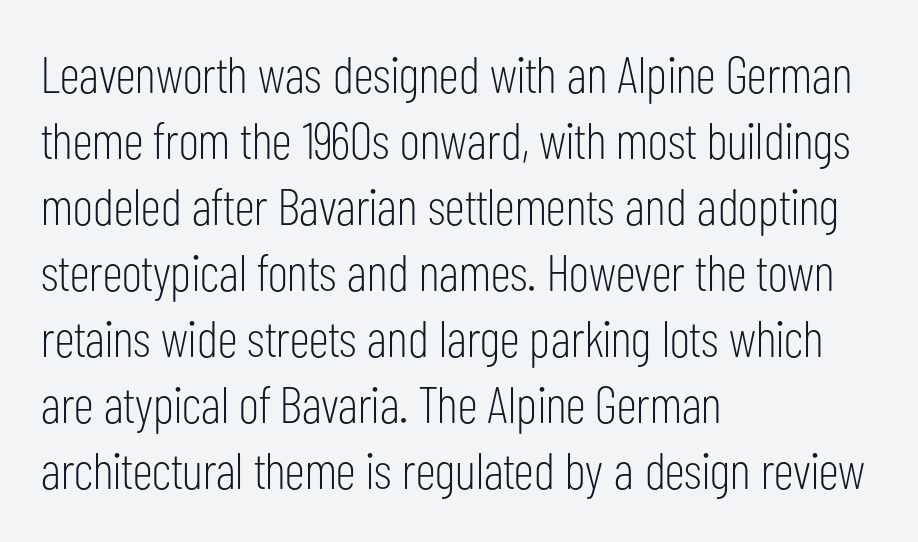
Q: Is the text bold? A: No.
Q: Is the text italic (slanted)? A: No, it is upright.
Q: Is the typeface a serif or a sans-serif typeface? A: Sans-serif.
Q: Is the text underlined? A: No.
Q: How is the paragraph aligned? A: Left-aligned.
Q: Is the spacing between letters normal or unusually wide? A: Normal.
Q: Is the spacing between lines tight, normal or loose? A: Normal.
Q: Width (condensed, normal, or wide)? A: Condensed.
Q: Stroke contrast? A: Low.
Q: x-height? A: Medium.
Q: Monospaced? A: No.
